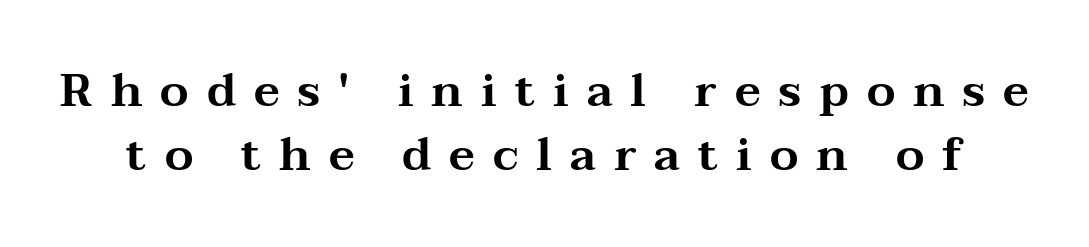
Q: Is the text italic (slanted)? A: No, it is upright.
Q: Is the typeface a serif or a sans-serif typeface? A: Serif.
Q: Is the text underlined? A: No.
Q: Is the spacing between letters normal or unusually wide? A: Unusually wide.
Q: Is the spacing between lines tight, normal or loose? A: Normal.
Q: Width (condensed, normal, or wide)? A: Wide.
Q: Stroke contrast? A: Medium.
Q: x-height? A: Medium.
Q: Monospaced? A: No.
